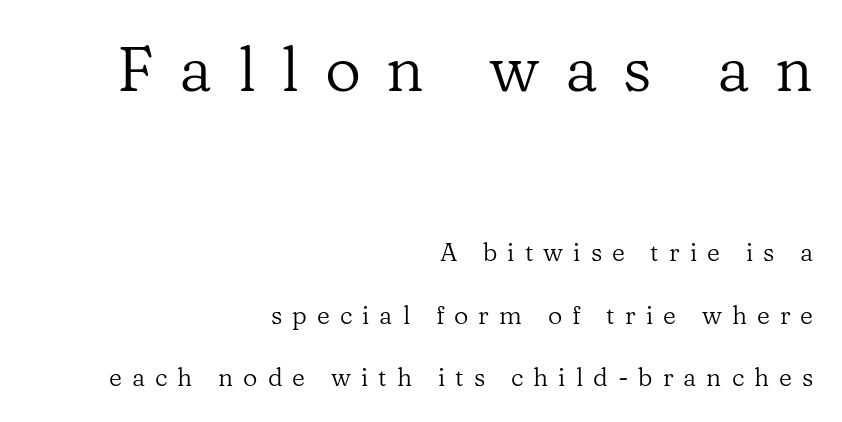
{"serif": "yes", "italic": "no", "bold": "no", "weight": "regular", "width": "normal", "stroke_contrast": "low", "x_height": "medium", "monospaced": "no", "underline": "no", "align": "right", "line_spacing": "loose", "line_spacing_ratio": 2.49, "letter_spacing": "wide", "letter_spacing_em": 0.4, "larger_block": "first", "size_ratio": 2.52, "glyph_px": 63}
